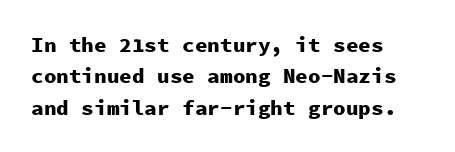
The passage shown is emphatically bold. The specimen reads as upright at a glance. Alignment: flush left. What stands out about the letter spacing? Nothing — it is the standard amount. The block of text has a typical density, with ordinary space between rows. The words here are not underlined.
